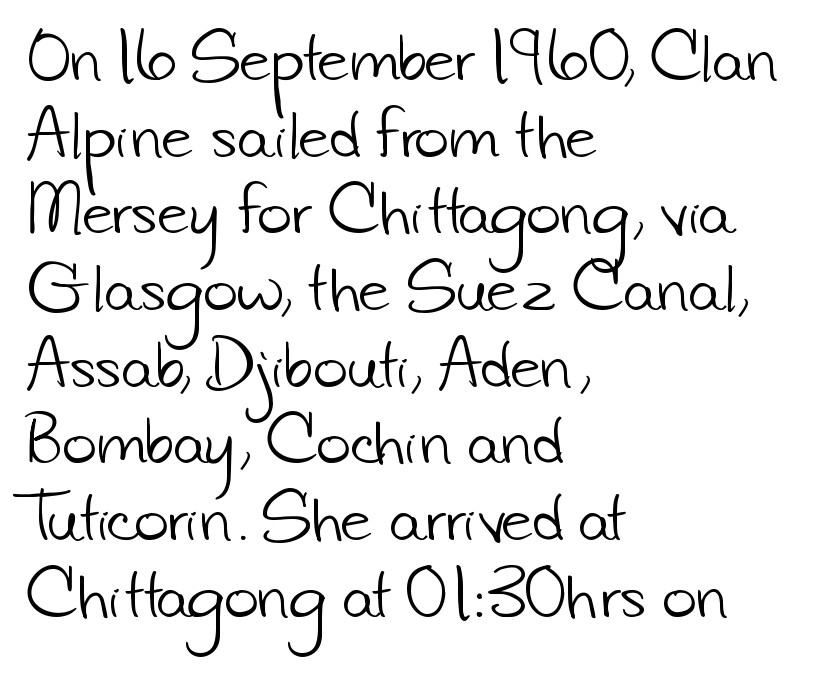
{"serif": "no", "bold": "no", "weight": "light", "width": "normal", "stroke_contrast": "low", "x_height": "small", "monospaced": "no", "underline": "no", "align": "left", "line_spacing": "normal", "line_spacing_ratio": 1.3, "letter_spacing": "normal", "letter_spacing_em": 0.0, "glyph_px": 59}
